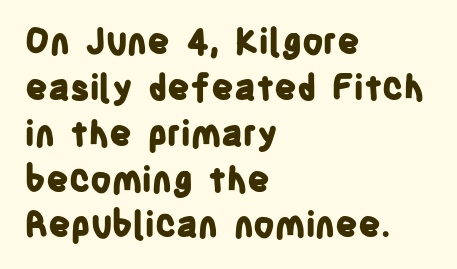
Compared with typical paragraphs, the rows here are spaced about the same. Alignment: flush left. Does the lettering tilt? It doesn't — this is upright. Here the glyphs are tracked normally, forming tight word shapes. Is this a fixed-width face? No — the glyphs have proportional, varying widths.
